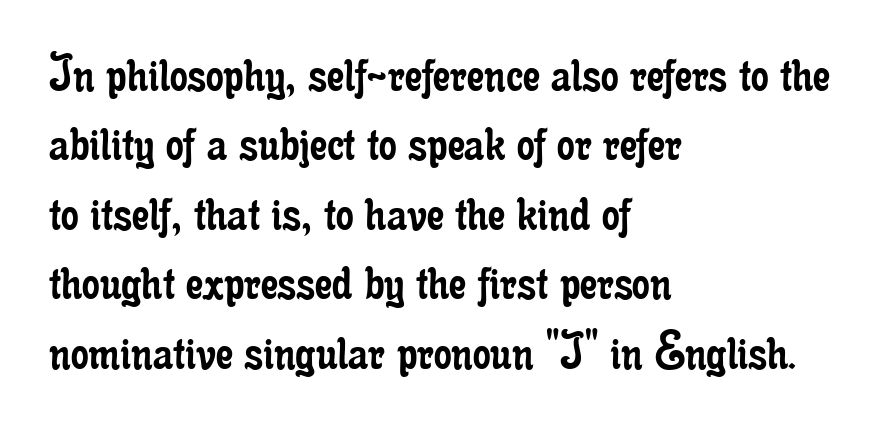
The image shows 56 px regular-weight, condensed serif type, upright; set left-aligned, line spacing 1.24x, normal letter spacing, not underlined; low stroke contrast and a small x-height.
